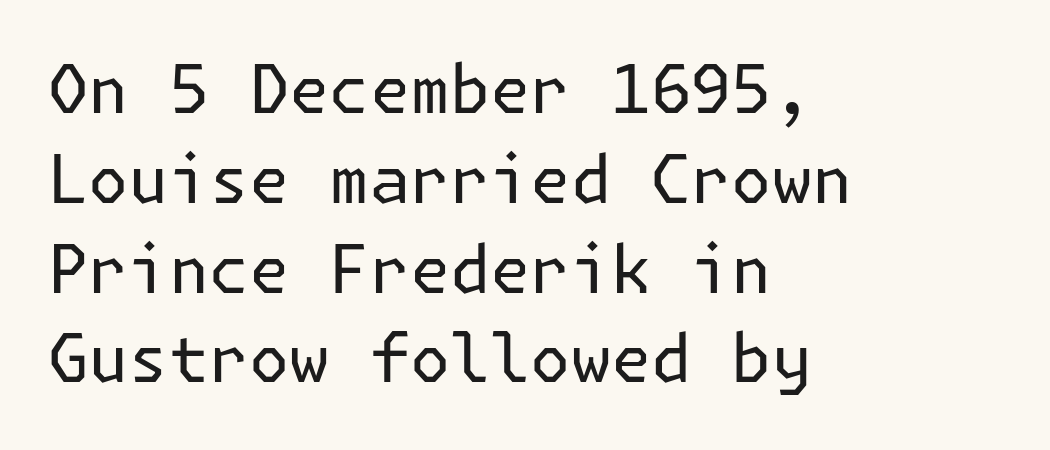
{"serif": "no", "italic": "no", "bold": "no", "weight": "regular", "width": "normal", "stroke_contrast": "low", "x_height": "medium", "underline": "no", "align": "left", "line_spacing": "normal", "line_spacing_ratio": 1.34, "letter_spacing": "normal", "letter_spacing_em": 0.0, "glyph_px": 67}
